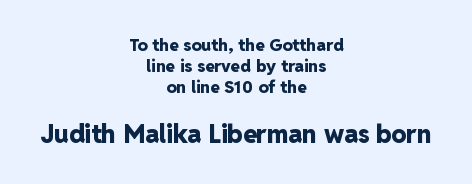
The image shows 25 px bold type, upright; set centered, normal line spacing (1.25x), normal letter spacing, not underlined; the second (bottom) block is 1.47x larger.
